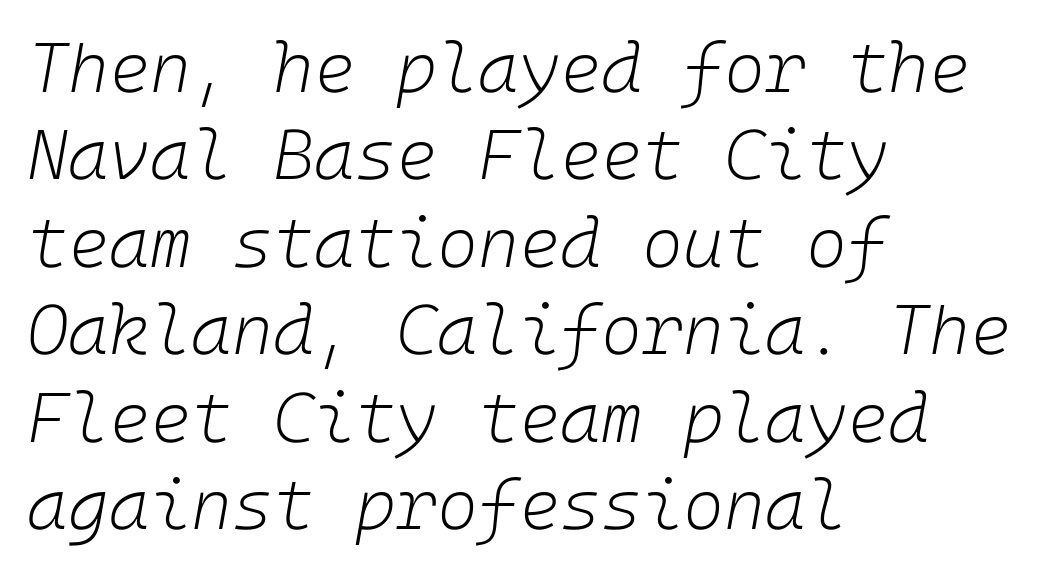
{"italic": "yes", "lean": "right", "slant_degrees": 10, "bold": "no", "weight": "light", "width": "normal", "stroke_contrast": "low", "x_height": "medium", "underline": "no", "align": "left", "line_spacing": "normal", "line_spacing_ratio": 1.25, "letter_spacing": "normal", "letter_spacing_em": 0.0, "glyph_px": 70}
